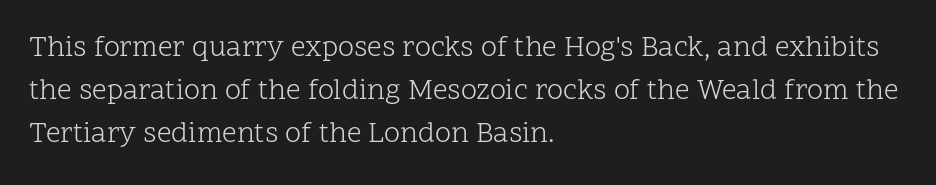
The image shows 29 px light serif type, upright; set left-aligned, normal line spacing (1.48x), normal letter spacing, not underlined; low stroke contrast and a medium x-height.
